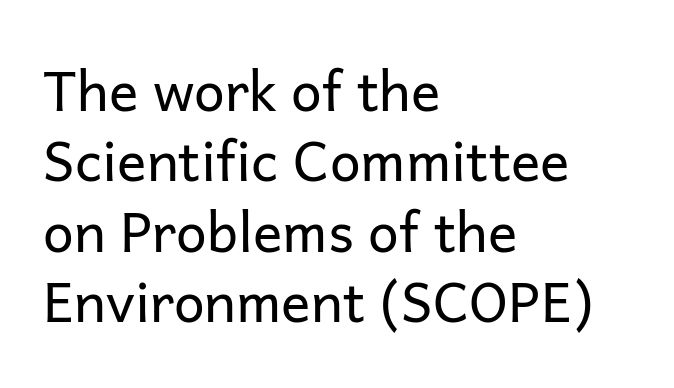
The words here are not underlined. Rendered with straight, roman letterforms. No heavy texture on the line: the type isn't bold. The rendering keeps characters at their native spacing.
